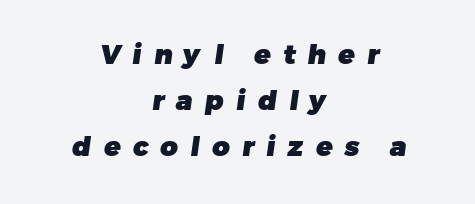
The image shows 27 px bold type; set centered, line spacing 1.71x, unusually wide letter spacing (+0.46 em), not underlined.
